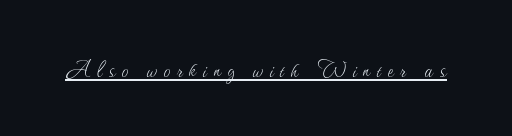
Q: Is the text bold? A: No.
Q: Is the text italic (slanted)? A: Yes.
Q: Is the text underlined? A: Yes.
Q: Is the spacing between letters normal or unusually wide? A: Unusually wide.
